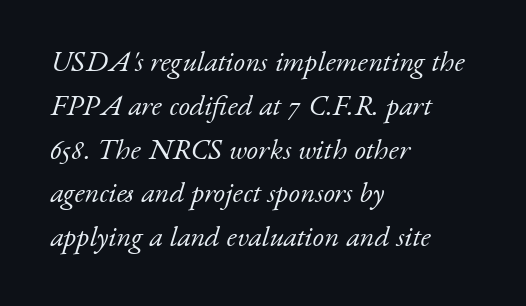
How are the letters spaced? Ordinarily, with no added tracking. The typeface chosen for these lines features serifs. Every row of glyphs begins at an identical x-position on the left. Style check: oblique. The cut favours lightness, reaching ordinary text weight at its darkest. Any mark beneath the type? The region is blank.
